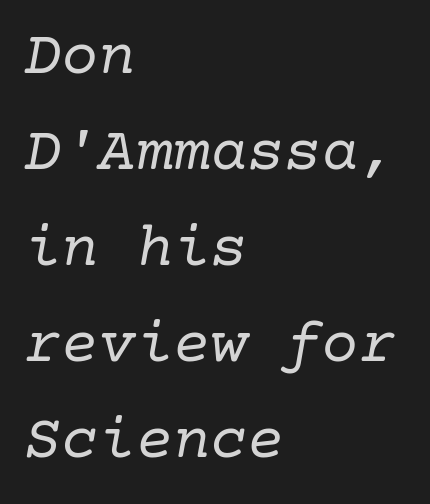
The image shows 62 px regular-weight serif type, italic (leaning right); set left-aligned, normal line spacing (1.55x), normal letter spacing, not underlined; low stroke contrast and a medium x-height.
